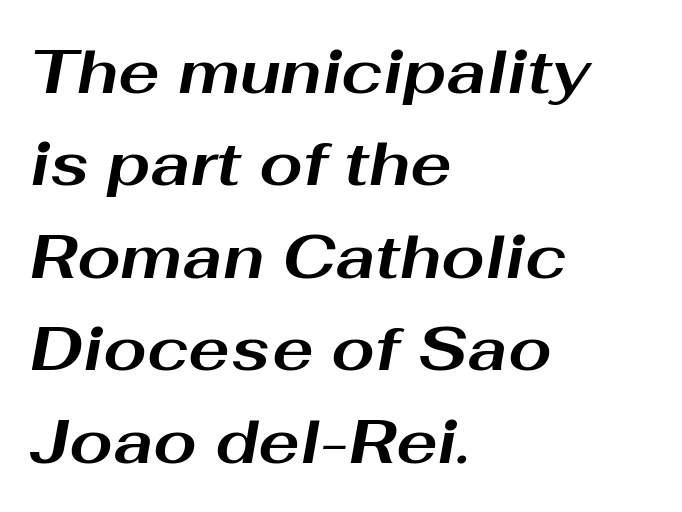
{"italic": "yes", "lean": "right", "slant_degrees": 10, "bold": "yes", "weight": "bold", "width": "wide", "stroke_contrast": "medium", "x_height": "medium", "monospaced": "no", "underline": "no", "align": "left", "line_spacing": "normal", "line_spacing_ratio": 1.49, "letter_spacing": "normal", "letter_spacing_em": 0.0, "glyph_px": 62}
